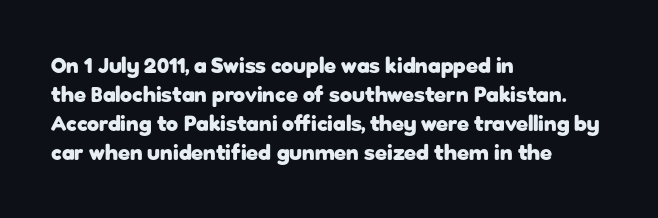
Q: Is the text bold? A: Yes.
Q: Is the text italic (slanted)? A: No, it is upright.
Q: Is the text underlined? A: No.
Q: How is the paragraph aligned? A: Left-aligned.
Q: Is the spacing between letters normal or unusually wide? A: Normal.
Q: Is the spacing between lines tight, normal or loose? A: Normal.
